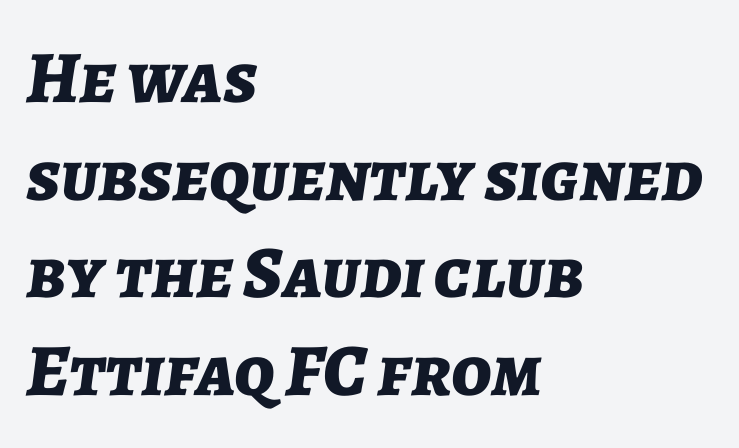
Q: Is the text bold? A: Yes.
Q: Is the text italic (slanted)? A: Yes, it leans right by about 7 degrees.
Q: Is the text underlined? A: No.
Q: How is the paragraph aligned? A: Left-aligned.
Q: Is the spacing between letters normal or unusually wide? A: Normal.
Q: Is the spacing between lines tight, normal or loose? A: Normal.
Q: Width (condensed, normal, or wide)? A: Normal.
Q: Stroke contrast? A: Low.
Q: x-height? A: Medium.
Q: Monospaced? A: No.
